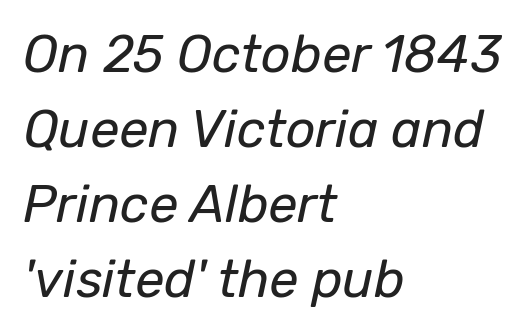
Ink coverage per letter is moderate at most. The compositor pushed each line to the left boundary. You could not count columns in this text — the font is proportionally spaced. Each new line begins a customary step beneath the previous one.
